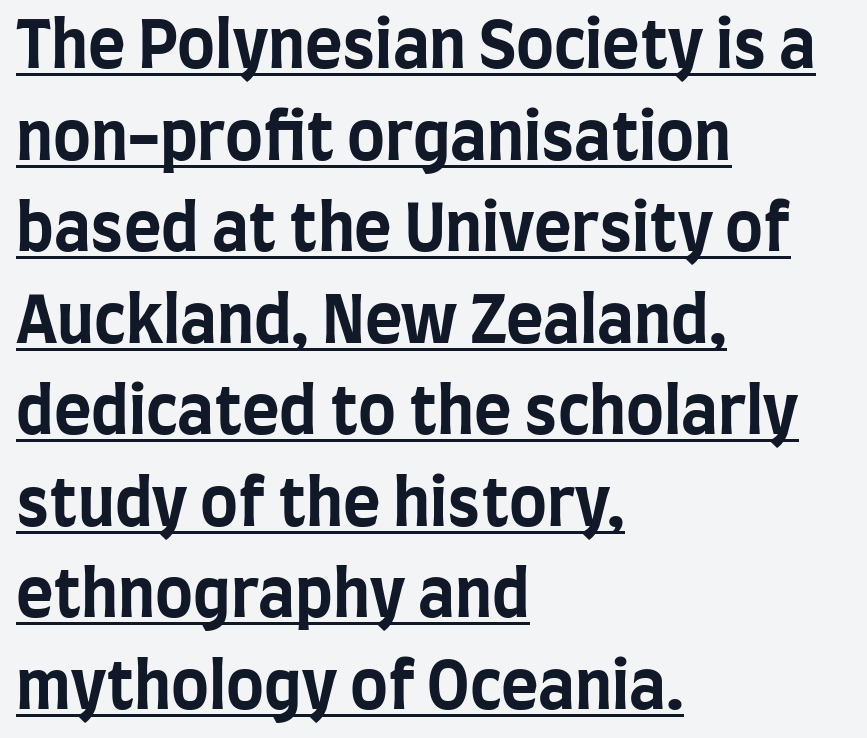
Q: Is the text bold? A: Yes.
Q: Is the text italic (slanted)? A: No, it is upright.
Q: Is the typeface a serif or a sans-serif typeface? A: Sans-serif.
Q: Is the text underlined? A: Yes.
Q: How is the paragraph aligned? A: Left-aligned.
Q: Is the spacing between letters normal or unusually wide? A: Normal.
Q: Is the spacing between lines tight, normal or loose? A: Normal.
Q: Width (condensed, normal, or wide)? A: Condensed.
Q: Stroke contrast? A: Low.
Q: x-height? A: Large.
Q: Monospaced? A: No.
